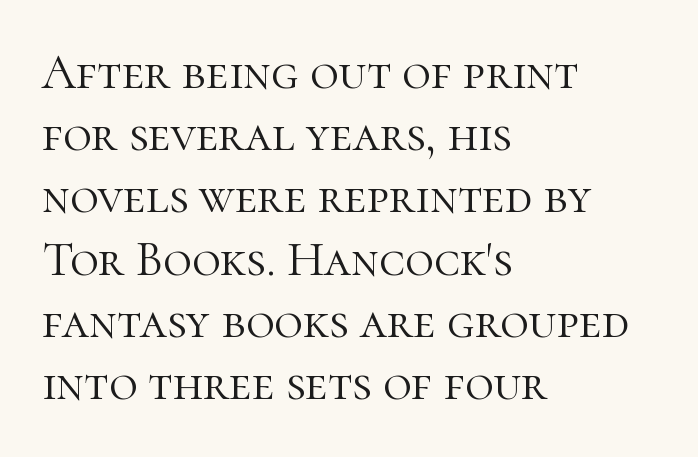
Q: Is the text bold? A: No.
Q: Is the text italic (slanted)? A: No, it is upright.
Q: Is the typeface a serif or a sans-serif typeface? A: Serif.
Q: Is the text underlined? A: No.
Q: How is the paragraph aligned? A: Left-aligned.
Q: Is the spacing between letters normal or unusually wide? A: Normal.
Q: Is the spacing between lines tight, normal or loose? A: Normal.
Q: Width (condensed, normal, or wide)? A: Normal.
Q: Stroke contrast? A: High.
Q: x-height? A: Medium.
Q: Monospaced? A: No.
